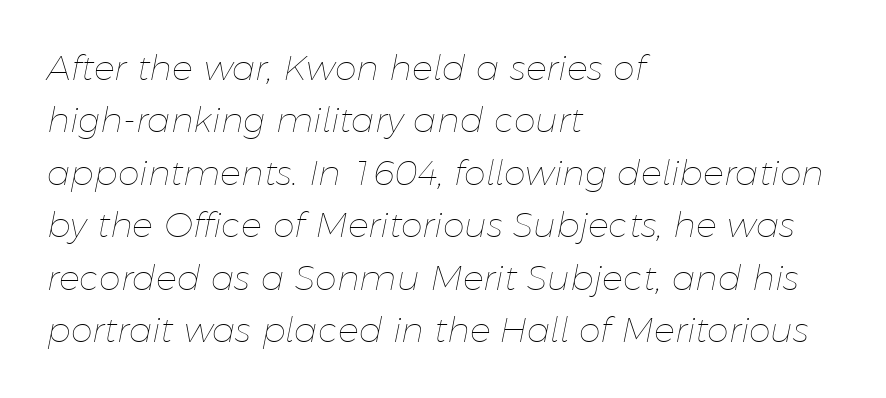
Q: Is the text bold? A: No.
Q: Is the text italic (slanted)? A: Yes, it leans right by about 11 degrees.
Q: Is the text underlined? A: No.
Q: How is the paragraph aligned? A: Left-aligned.
Q: Is the spacing between letters normal or unusually wide? A: Normal.
Q: Is the spacing between lines tight, normal or loose? A: Normal.
Q: Width (condensed, normal, or wide)? A: Normal.
Q: Stroke contrast? A: Low.
Q: x-height? A: Medium.
Q: Monospaced? A: No.
